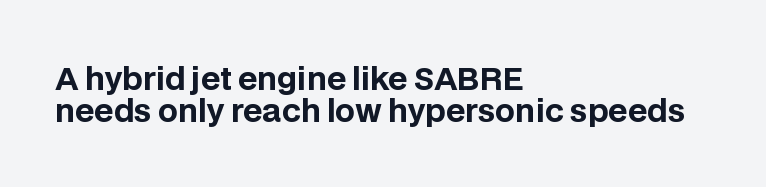
The image shows 31 px bold sans-serif type, upright; set left-aligned, tight line spacing (1.03x), normal letter spacing, not underlined; low stroke contrast and a large x-height.
